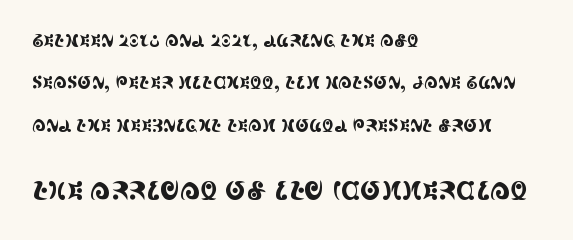
Look at the tracking — it's just the regular setting, nothing added. Honestly, there is no underline to notice here at all. Typesetter's note — lower block bumped up in size, upper block left smaller. If you measured baseline to baseline, you'd find a long distance.
